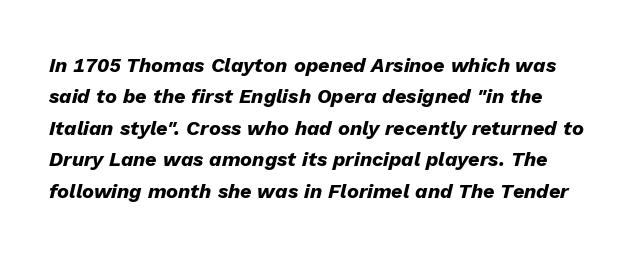
{"italic": "yes", "lean": "right", "slant_degrees": 13, "bold": "yes", "underline": "no", "line_spacing": "normal", "line_spacing_ratio": 1.57, "letter_spacing": "normal", "letter_spacing_em": 0.0, "glyph_px": 20}
